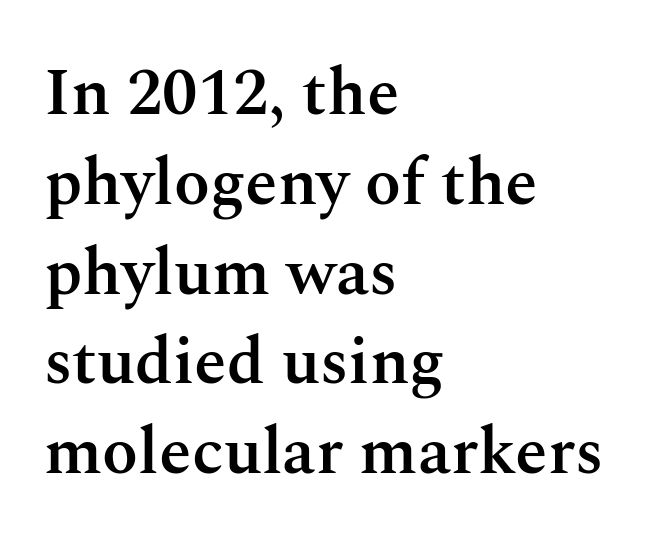
Q: Is the text bold? A: Semi-bold.
Q: Is the text italic (slanted)? A: No, it is upright.
Q: Is the typeface a serif or a sans-serif typeface? A: Serif.
Q: Is the text underlined? A: No.
Q: How is the paragraph aligned? A: Left-aligned.
Q: Is the spacing between letters normal or unusually wide? A: Normal.
Q: Is the spacing between lines tight, normal or loose? A: Normal.
Q: Width (condensed, normal, or wide)? A: Normal.
Q: Stroke contrast? A: Medium.
Q: x-height? A: Medium.
Q: Monospaced? A: No.
